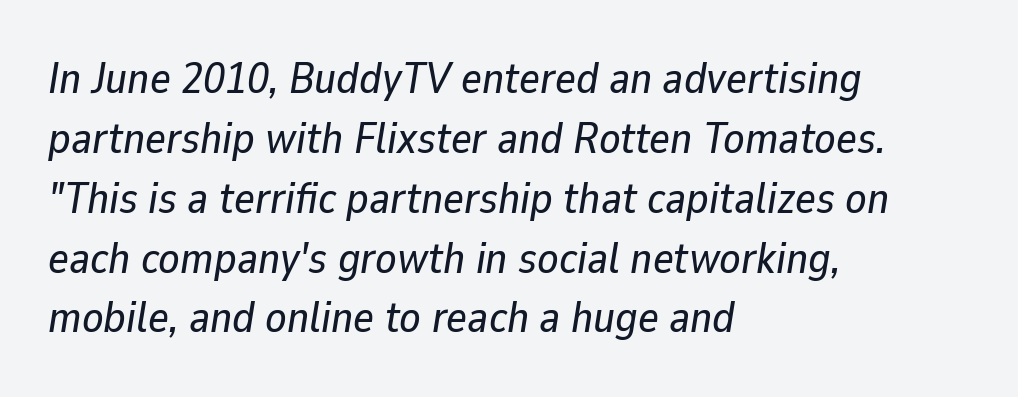
The image shows 44 px text type, italic (leaning right); set left-aligned, normal line spacing (1.36x), normal letter spacing, not underlined; low stroke contrast and a medium x-height.
